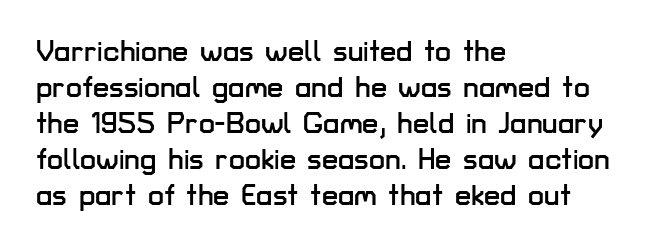
The image shows 29 px sans-serif type, upright; set left-aligned, line spacing 1.24x, normal letter spacing, not underlined; low stroke contrast and a medium x-height.
